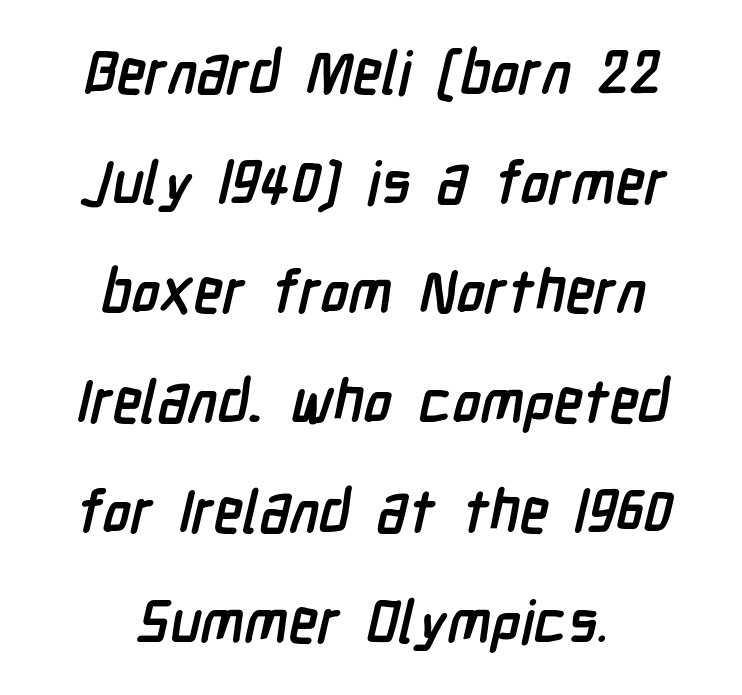
A typesetter would call this zero additional tracking. Each glyph is drawn with heavy, bold strokes. The passage shown is typeset with a sans-serif family. Letters rest on an invisible, unmarked baseline. The letters advance in unequal steps, a hallmark of proportional type. In CSS terms this would be text-align: center.
